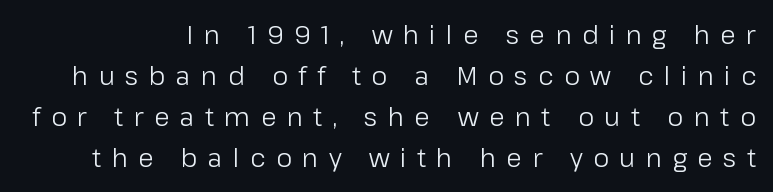
Q: Is the text bold? A: No.
Q: Is the text italic (slanted)? A: No, it is upright.
Q: Is the text underlined? A: No.
Q: Is the spacing between letters normal or unusually wide? A: Unusually wide.
Q: Is the spacing between lines tight, normal or loose? A: Normal.
